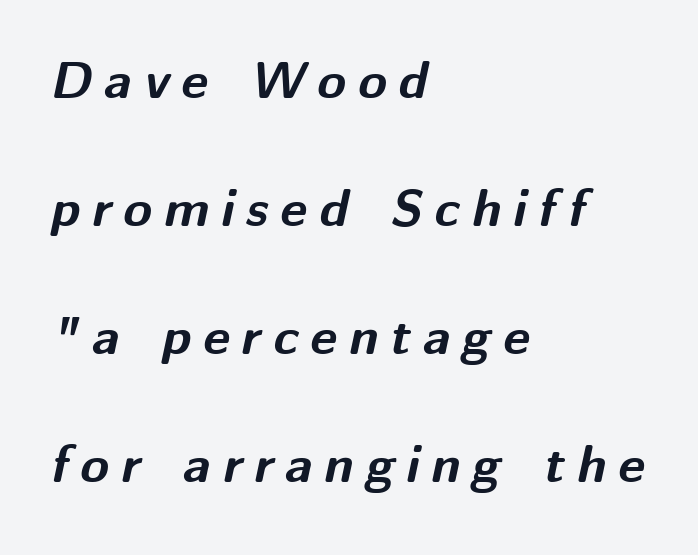
Q: Is the text bold? A: Yes.
Q: Is the text italic (slanted)? A: Yes, it leans right by about 12 degrees.
Q: Is the text underlined? A: No.
Q: How is the paragraph aligned? A: Left-aligned.
Q: Is the spacing between letters normal or unusually wide? A: Unusually wide.
Q: Is the spacing between lines tight, normal or loose? A: Loose.
Q: Width (condensed, normal, or wide)? A: Normal.
Q: Stroke contrast? A: Medium.
Q: x-height? A: Medium.
Q: Monospaced? A: No.
